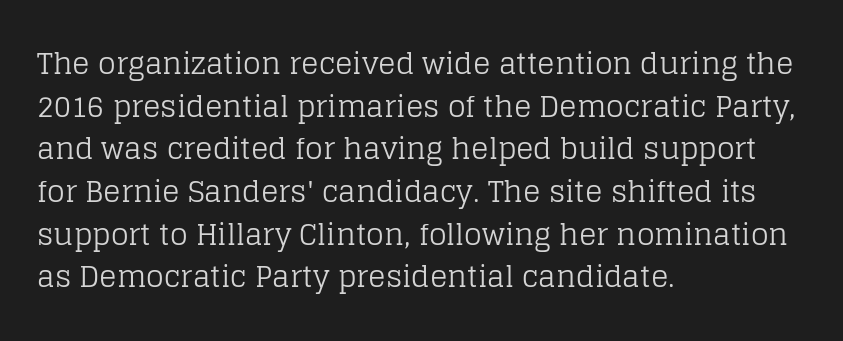
Vertically, the passage feels balanced, rows spaced as you'd expect. Inter-character spacing is left at the font's built-in metrics. Font category for this specimen: serif. The characters are drawn with everyday or finer stroke widths. Bare-footed words on every line.
